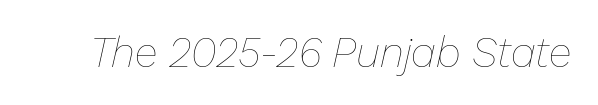
The image shows 42 px thin type, italic (leaning right); set normal letter spacing, not underlined; low stroke contrast and a medium x-height.
